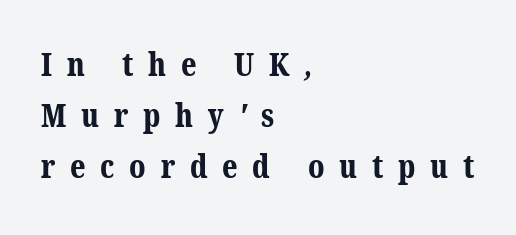
Q: Is the text bold? A: Yes.
Q: Is the typeface a serif or a sans-serif typeface? A: Serif.
Q: Is the text underlined? A: No.
Q: How is the paragraph aligned? A: Left-aligned.
Q: Is the spacing between letters normal or unusually wide? A: Unusually wide.
Q: Is the spacing between lines tight, normal or loose? A: Normal.
Q: Width (condensed, normal, or wide)? A: Normal.
Q: Stroke contrast? A: Medium.
Q: x-height? A: Medium.
Q: Monospaced? A: No.
